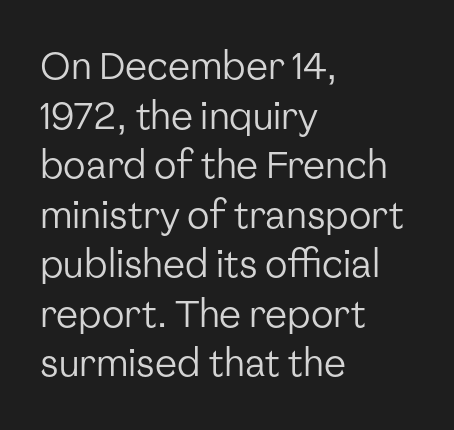
Here the glyphs are tracked normally, forming tight word shapes. Counters stay open thanks to moderate or lighter strokes. Visually the block forms a straight wall on the left and a jagged coastline on the right. Rows of type keep a routine distance in the vertical direction. Type without underlining. Here the designer chose a conventional face with non-uniform glyph widths.
